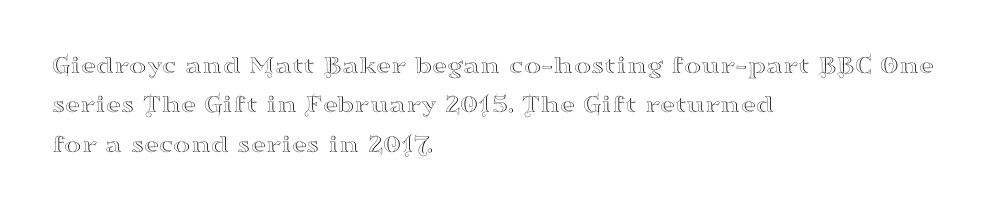
Q: Is the text italic (slanted)? A: No, it is upright.
Q: Is the text underlined? A: No.
Q: How is the paragraph aligned? A: Left-aligned.
Q: Is the spacing between letters normal or unusually wide? A: Normal.
Q: Is the spacing between lines tight, normal or loose? A: Normal.
